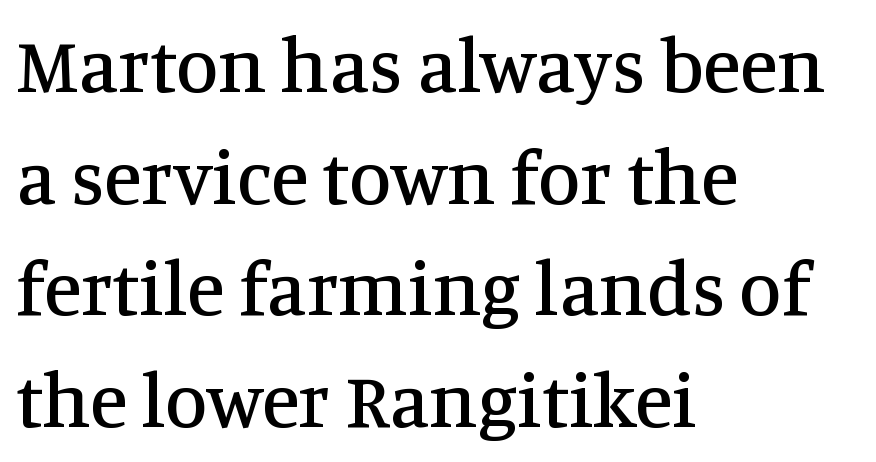
The image shows 77 px serif type, upright; set left-aligned, normal line spacing (1.45x), normal letter spacing, not underlined; medium stroke contrast and a large x-height.
